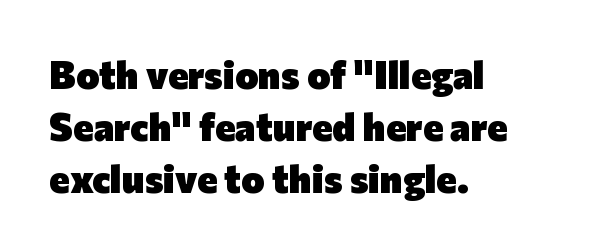
The image shows 39 px heavy sans-serif type, upright; set left-aligned, normal line spacing (1.33x), normal letter spacing, not underlined; low stroke contrast and a medium x-height.
